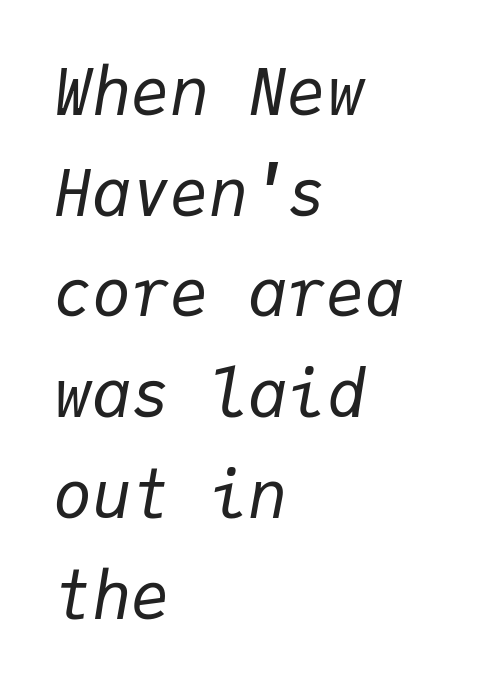
Q: Is the text bold? A: No.
Q: Is the text italic (slanted)? A: Yes, it leans right by about 9 degrees.
Q: Is the text underlined? A: No.
Q: How is the paragraph aligned? A: Left-aligned.
Q: Is the spacing between letters normal or unusually wide? A: Normal.
Q: Is the spacing between lines tight, normal or loose? A: Normal.
Q: Width (condensed, normal, or wide)? A: Normal.
Q: Stroke contrast? A: Low.
Q: x-height? A: Medium.
Q: Monospaced? A: Yes.
